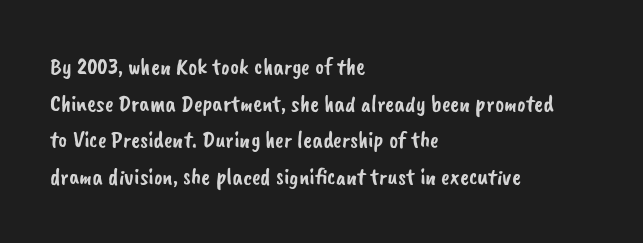
{"underline": "no", "align": "left", "line_spacing": "normal", "line_spacing_ratio": 1.53, "letter_spacing": "normal", "letter_spacing_em": 0.0, "glyph_px": 24}
